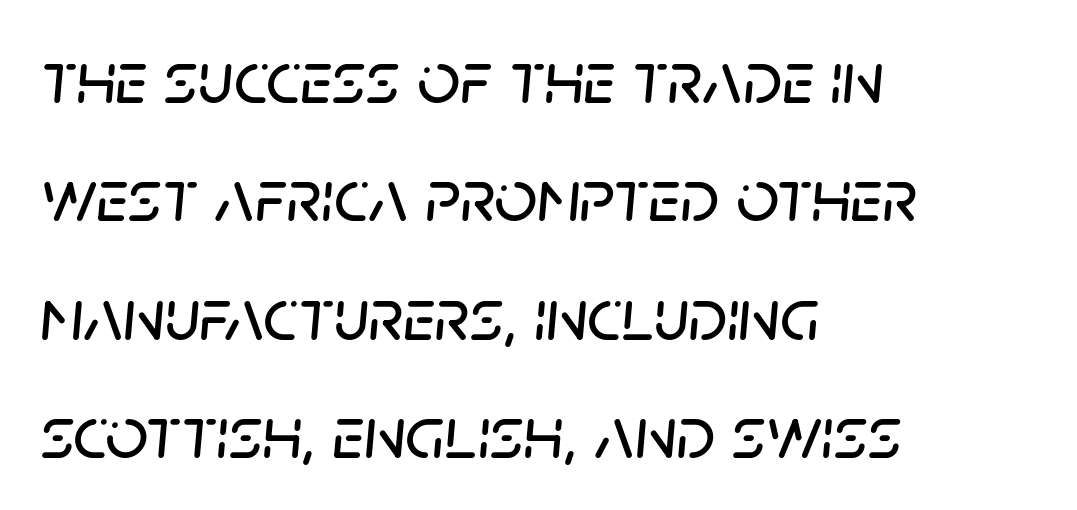
{"italic": "yes", "lean": "right", "slant_degrees": 5, "width": "normal", "stroke_contrast": "low", "x_height": "large", "monospaced": "no", "underline": "no", "align": "left", "line_spacing": "normal", "line_spacing_ratio": 1.58, "letter_spacing": "normal", "letter_spacing_em": 0.0, "glyph_px": 75}
